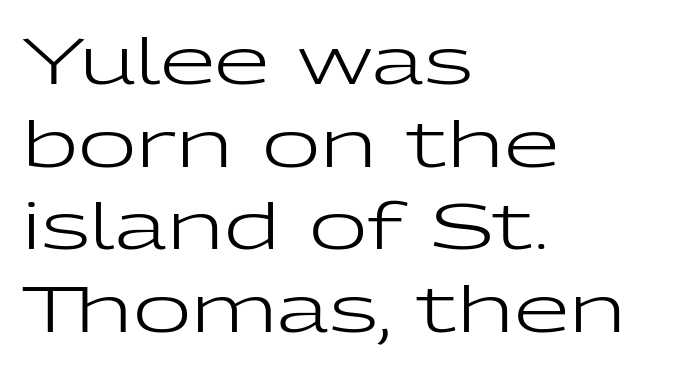
{"serif": "no", "italic": "no", "bold": "no", "weight": "regular", "width": "wide", "stroke_contrast": "low", "x_height": "medium", "monospaced": "no", "underline": "no", "align": "left", "line_spacing": "normal", "line_spacing_ratio": 1.29, "letter_spacing": "normal", "letter_spacing_em": 0.0, "glyph_px": 64}
